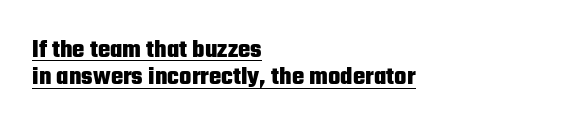
The image shows 26 px bold type, upright; set left-aligned, tight line spacing (1.05x), normal letter spacing, underlined.
